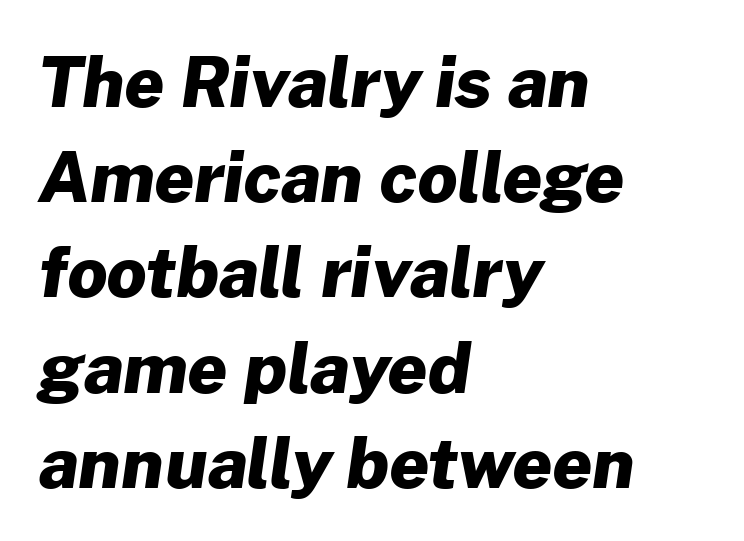
{"serif": "no", "bold": "yes", "weight": "heavy", "width": "normal", "stroke_contrast": "low", "x_height": "medium", "monospaced": "no", "underline": "no", "align": "left", "line_spacing": "normal", "line_spacing_ratio": 1.38, "letter_spacing": "normal", "letter_spacing_em": 0.0, "glyph_px": 69}
